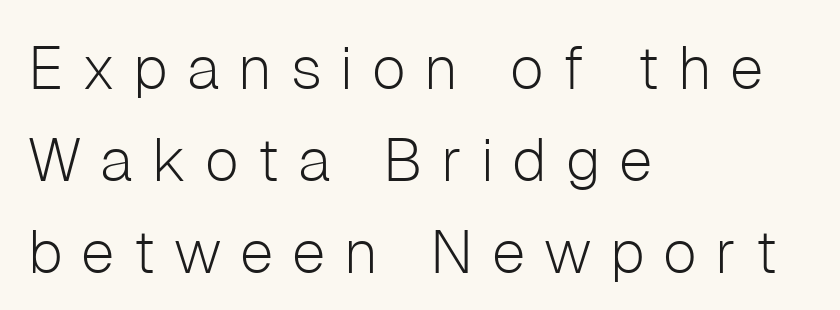
{"serif": "no", "italic": "no", "bold": "no", "weight": "light", "width": "normal", "stroke_contrast": "low", "x_height": "medium", "monospaced": "no", "underline": "no", "align": "left", "line_spacing": "normal", "line_spacing_ratio": 1.53, "letter_spacing": "wide", "letter_spacing_em": 0.31, "glyph_px": 60}
